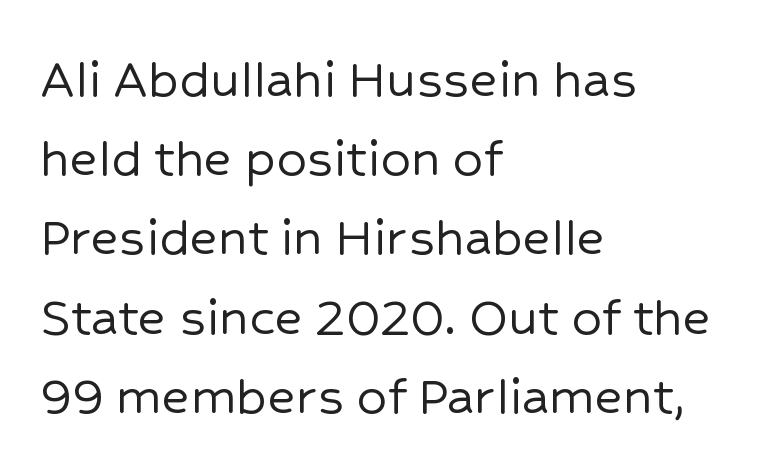
Q: Is the text italic (slanted)? A: No, it is upright.
Q: Is the typeface a serif or a sans-serif typeface? A: Sans-serif.
Q: Is the text underlined? A: No.
Q: How is the paragraph aligned? A: Left-aligned.
Q: Is the spacing between letters normal or unusually wide? A: Normal.
Q: Is the spacing between lines tight, normal or loose? A: Normal.
Q: Width (condensed, normal, or wide)? A: Normal.
Q: Stroke contrast? A: Low.
Q: x-height? A: Medium.
Q: Monospaced? A: No.
